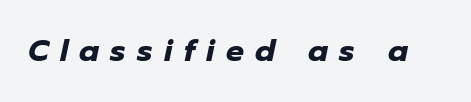
The image shows 30 px heavy type, italic (leaning right); set unusually wide letter spacing (+0.38 em), not underlined; low stroke contrast and a medium x-height.
